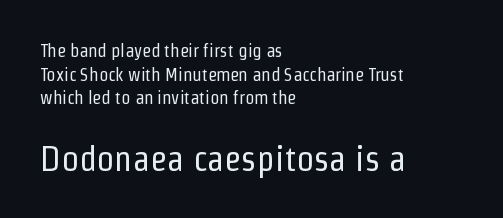
The text block is weighted toward the left margin, trailing off unevenly rightward. Is the lower block the larger one? Yes — the lower block carries the bigger type. To sum up the face: it is a sans, with no serifs. The axis of the letterforms is exactly vertical.
